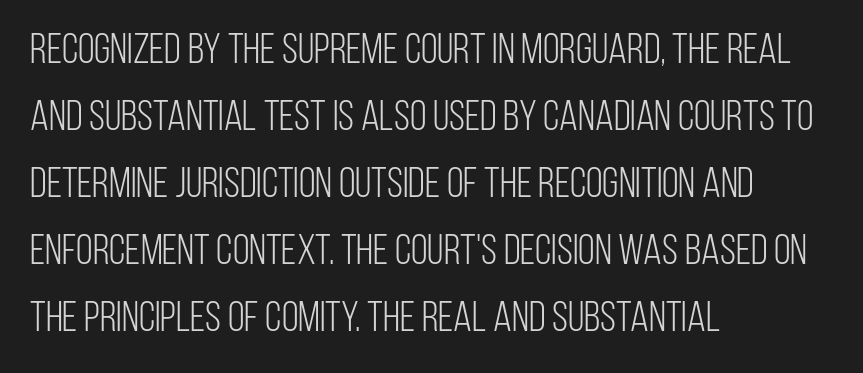
Q: Is the text bold? A: No.
Q: Is the text italic (slanted)? A: No, it is upright.
Q: Is the typeface a serif or a sans-serif typeface? A: Sans-serif.
Q: Is the text underlined? A: No.
Q: How is the paragraph aligned? A: Left-aligned.
Q: Is the spacing between letters normal or unusually wide? A: Normal.
Q: Is the spacing between lines tight, normal or loose? A: Normal.
Q: Width (condensed, normal, or wide)? A: Condensed.
Q: Stroke contrast? A: Low.
Q: x-height? A: Large.
Q: Monospaced? A: No.
